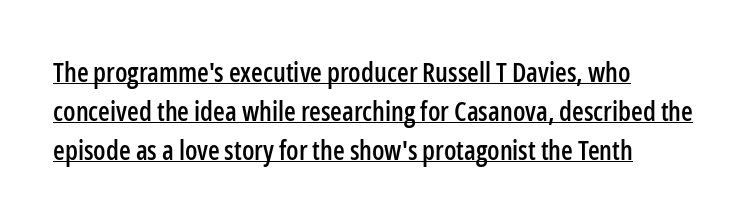
Q: Is the text italic (slanted)? A: No, it is upright.
Q: Is the text underlined? A: Yes.
Q: How is the paragraph aligned? A: Left-aligned.
Q: Is the spacing between letters normal or unusually wide? A: Normal.
Q: Is the spacing between lines tight, normal or loose? A: Normal.
